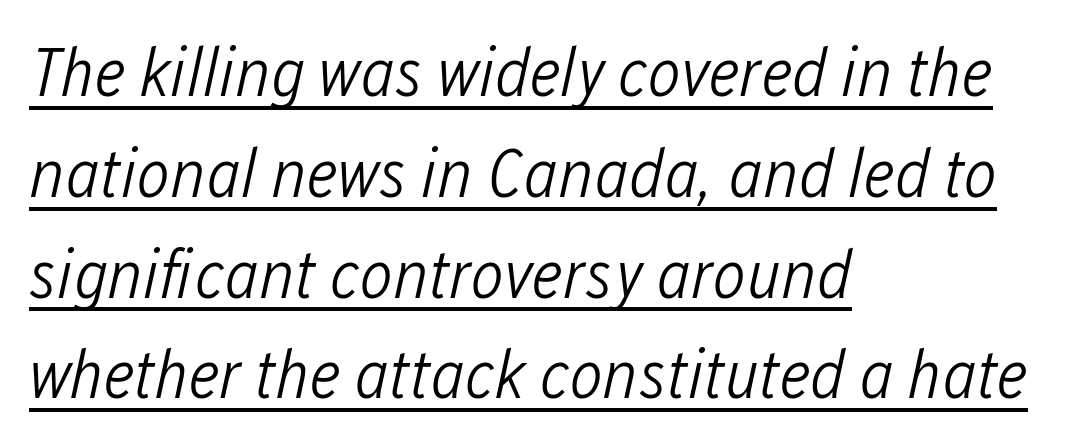
Q: Is the text bold? A: No.
Q: Is the text italic (slanted)? A: Yes, it leans right by about 12 degrees.
Q: Is the text underlined? A: Yes.
Q: How is the paragraph aligned? A: Left-aligned.
Q: Is the spacing between letters normal or unusually wide? A: Normal.
Q: Is the spacing between lines tight, normal or loose? A: Normal.
Q: Width (condensed, normal, or wide)? A: Condensed.
Q: Stroke contrast? A: Low.
Q: x-height? A: Medium.
Q: Monospaced? A: No.
